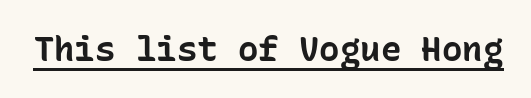
The image shows 34 px bold sans-serif type, upright, monospaced; set normal letter spacing, underlined; low stroke contrast and a medium x-height.
